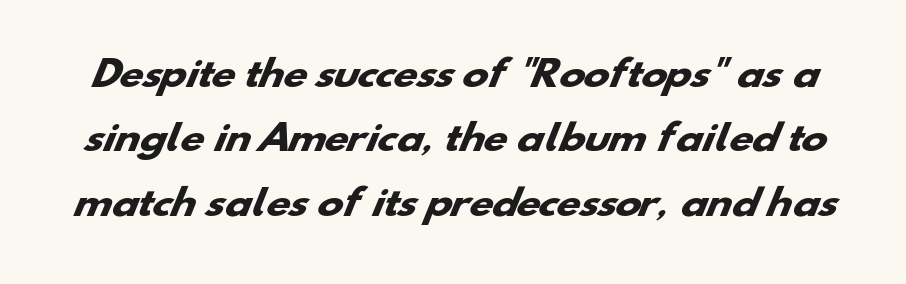
Q: Is the text bold? A: Yes.
Q: Is the typeface a serif or a sans-serif typeface? A: Sans-serif.
Q: Is the text underlined? A: No.
Q: Is the spacing between letters normal or unusually wide? A: Normal.
Q: Width (condensed, normal, or wide)? A: Wide.
Q: Stroke contrast? A: Low.
Q: x-height? A: Small.
Q: Monospaced? A: No.
